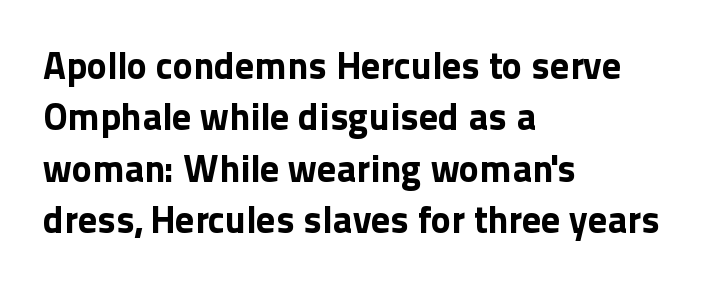
Q: Is the text bold? A: Yes.
Q: Is the text italic (slanted)? A: No, it is upright.
Q: Is the typeface a serif or a sans-serif typeface? A: Sans-serif.
Q: Is the text underlined? A: No.
Q: How is the paragraph aligned? A: Left-aligned.
Q: Is the spacing between letters normal or unusually wide? A: Normal.
Q: Is the spacing between lines tight, normal or loose? A: Normal.
Q: Width (condensed, normal, or wide)? A: Normal.
Q: x-height? A: Medium.
Q: Monospaced? A: No.
